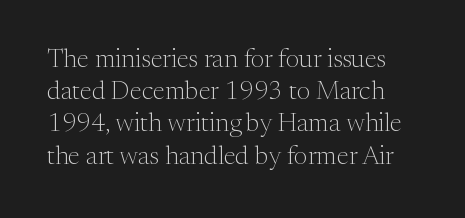
The image shows 26 px text type, upright; set line spacing 1.24x, normal letter spacing, not underlined.
